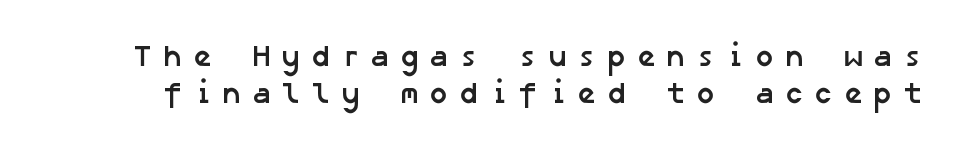
{"serif": "no", "bold": "yes", "weight": "semibold", "width": "normal", "stroke_contrast": "low", "x_height": "medium", "underline": "no", "line_spacing_ratio": 1.23, "letter_spacing": "wide", "letter_spacing_em": 0.32, "glyph_px": 30}
